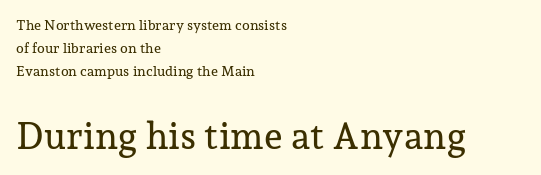
{"serif": "yes", "italic": "no", "width": "normal", "stroke_contrast": "low", "x_height": "medium", "monospaced": "no", "underline": "no", "align": "left", "line_spacing": "normal", "line_spacing_ratio": 1.64, "letter_spacing": "normal", "letter_spacing_em": 0.0, "larger_block": "second", "size_ratio": 2.64, "glyph_px": 37}
